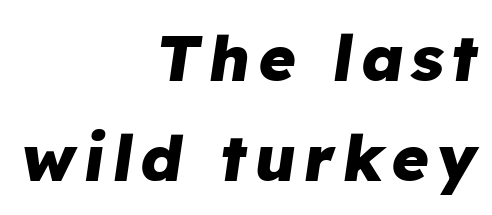
The image shows 64 px heavy type, italic (leaning right); set right-aligned, normal line spacing (1.57x), not underlined; low stroke contrast and a medium x-height.
